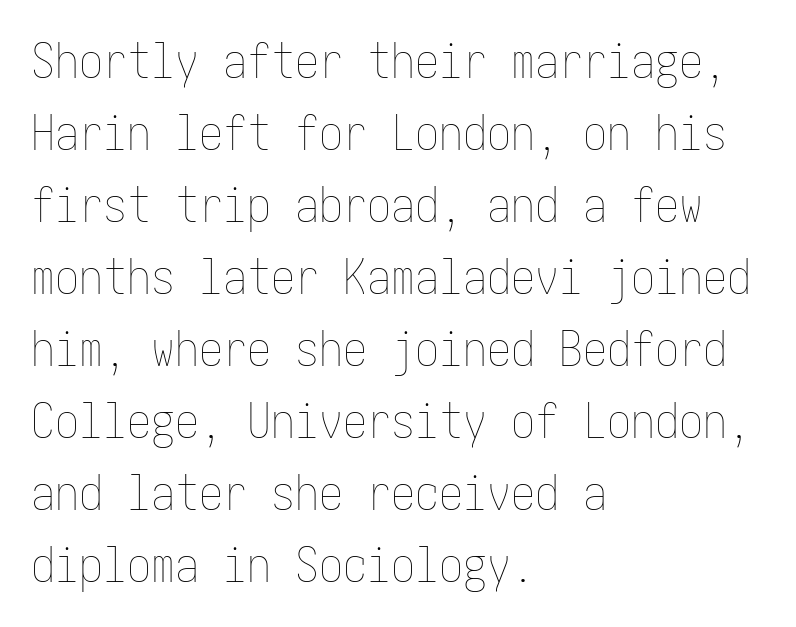
Look at the tracking — it's just the regular setting, nothing added. The letters stand upright; this is a roman face. Is this a heavy cut? Hardly; it is regular or lighter. Every row of glyphs begins at an identical x-position on the left.
